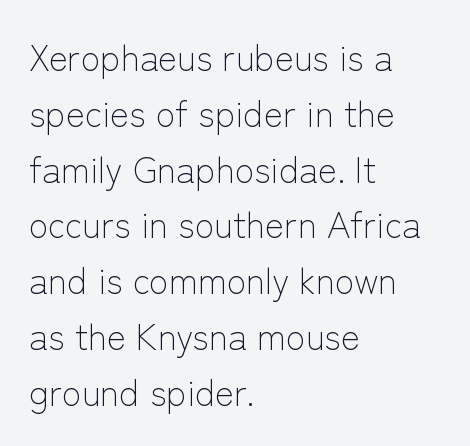
Q: Is the text bold? A: No.
Q: Is the text italic (slanted)? A: No, it is upright.
Q: Is the typeface a serif or a sans-serif typeface? A: Sans-serif.
Q: Is the text underlined? A: No.
Q: How is the paragraph aligned? A: Left-aligned.
Q: Is the spacing between letters normal or unusually wide? A: Normal.
Q: Is the spacing between lines tight, normal or loose? A: Normal.
Q: Width (condensed, normal, or wide)? A: Normal.
Q: Stroke contrast? A: Low.
Q: x-height? A: Medium.
Q: Monospaced? A: No.
